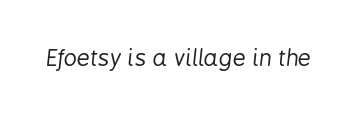
Honestly, there is no underline to notice here at all. Look at the tracking — it's just the regular setting, nothing added. Summary of weight: not heavy and not bold. Characters are canted at an angle relative to the baseline's perpendicular.
